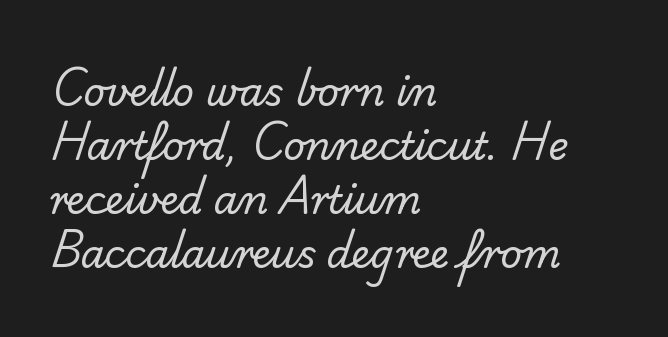
The image shows 38 px regular-weight sans-serif type; set left-aligned, normal line spacing (1.42x), normal letter spacing, not underlined; low stroke contrast and a small x-height.
